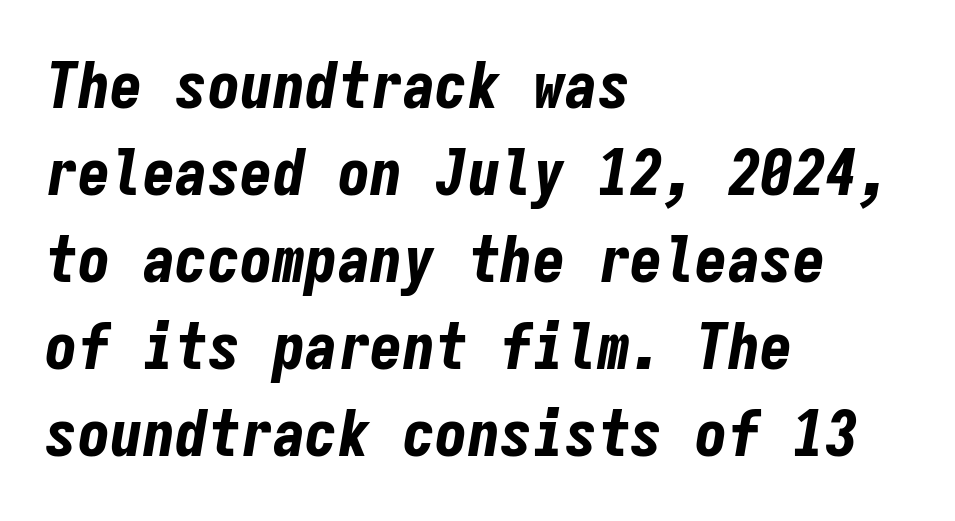
{"italic": "yes", "lean": "right", "slant_degrees": 9, "bold": "yes", "weight": "bold", "width": "condensed", "stroke_contrast": "low", "x_height": "medium", "monospaced": "yes", "underline": "no", "align": "left", "line_spacing": "normal", "line_spacing_ratio": 1.34, "letter_spacing": "normal", "letter_spacing_em": 0.0, "glyph_px": 65}
